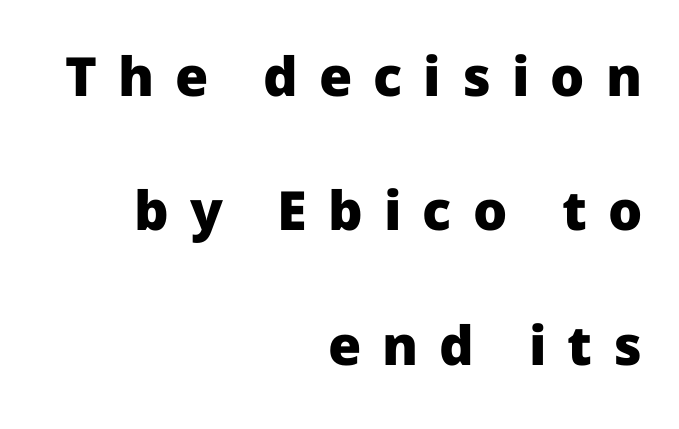
The image shows 54 px heavy sans-serif type, upright; set right-aligned, loose line spacing (2.49x), unusually wide letter spacing (+0.39 em), not underlined; low stroke contrast and a medium x-height.
